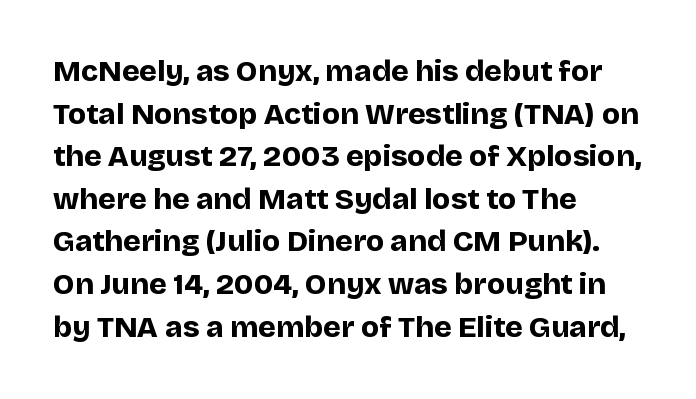
The image shows 30 px bold sans-serif type, upright; set left-aligned, normal line spacing (1.42x), normal letter spacing, not underlined; low stroke contrast and a large x-height.
